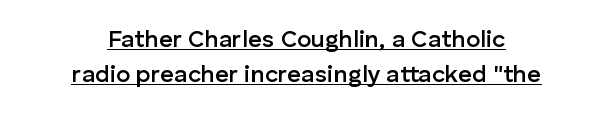
{"italic": "no", "bold": "semi", "underline": "yes", "align": "center", "line_spacing": "normal", "line_spacing_ratio": 1.46, "letter_spacing": "normal", "letter_spacing_em": 0.0, "glyph_px": 24}
